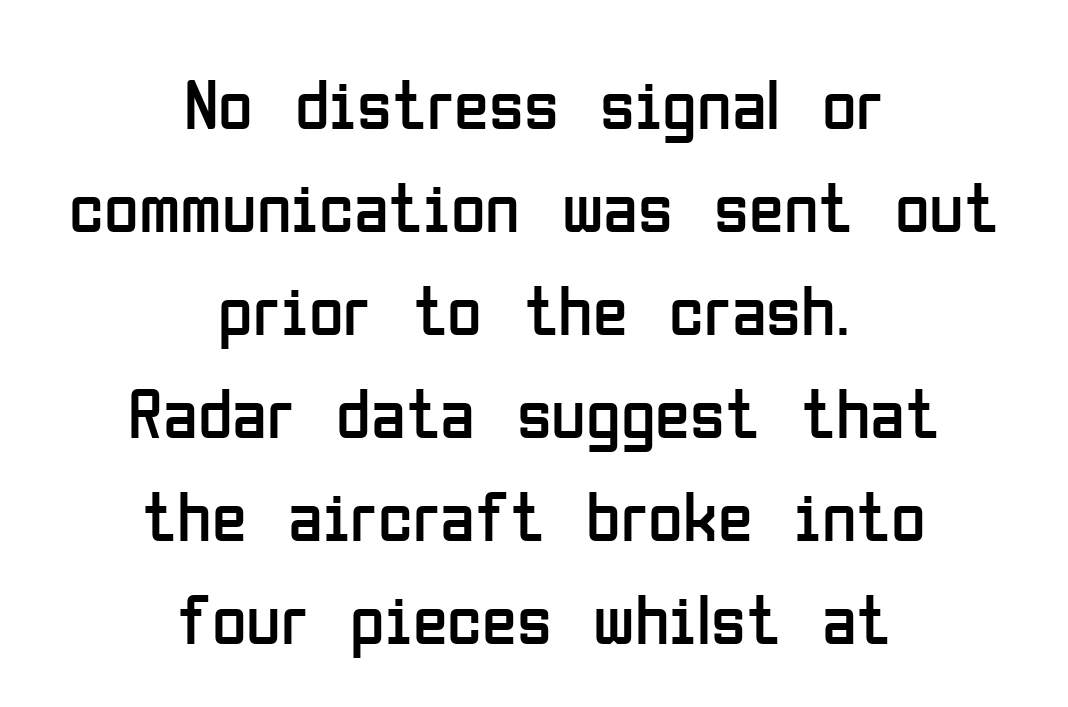
Rendered with straight, roman letterforms. Caption: multi-line text, centered on the measure. This sample has the flowing, uneven cadence of proportional lettering. The space beneath each line is pristine and unruled.
